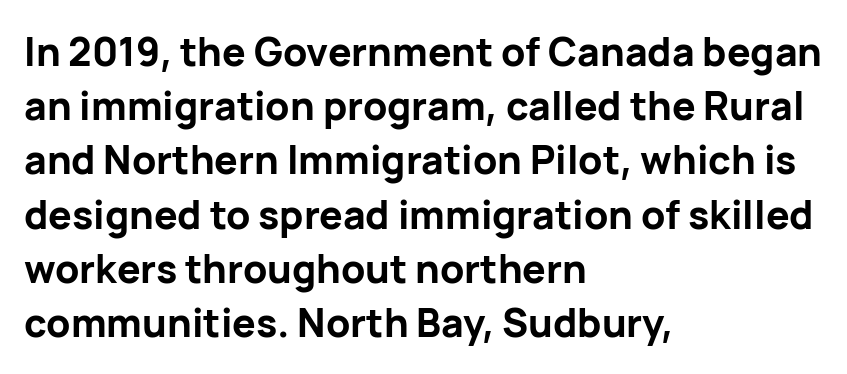
The image shows 39 px bold sans-serif type, upright; set left-aligned, normal line spacing (1.39x), normal letter spacing, not underlined; low stroke contrast and a medium x-height.
